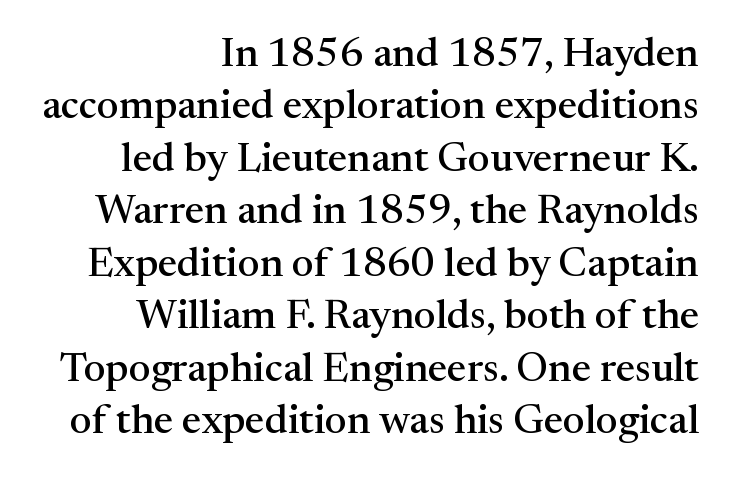
The image shows 41 px serif type, upright; set right-aligned, normal line spacing (1.28x), normal letter spacing, not underlined; medium stroke contrast and a medium x-height.
